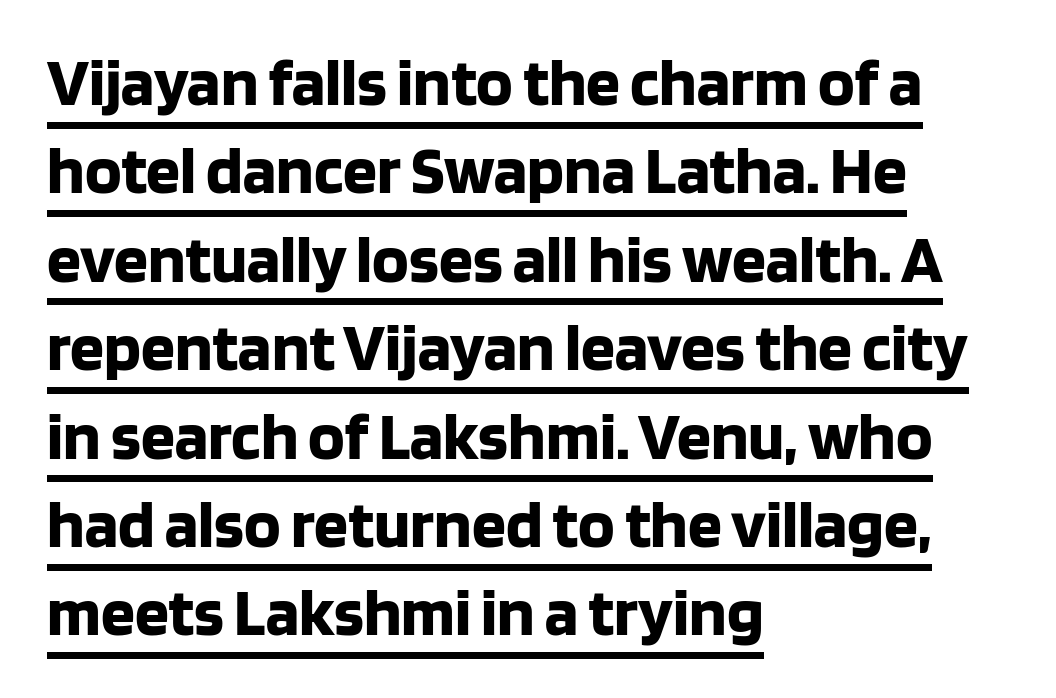
Q: Is the text bold? A: Yes.
Q: Is the text italic (slanted)? A: No, it is upright.
Q: Is the typeface a serif or a sans-serif typeface? A: Sans-serif.
Q: Is the text underlined? A: Yes.
Q: How is the paragraph aligned? A: Left-aligned.
Q: Is the spacing between letters normal or unusually wide? A: Normal.
Q: Is the spacing between lines tight, normal or loose? A: Normal.
Q: Width (condensed, normal, or wide)? A: Normal.
Q: Stroke contrast? A: Low.
Q: x-height? A: Large.
Q: Monospaced? A: No.
